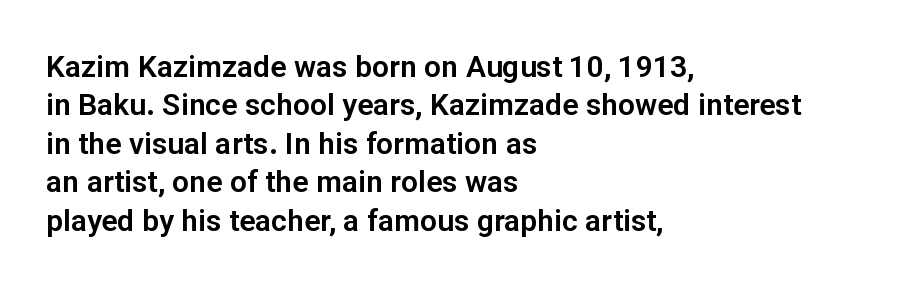
{"serif": "no", "italic": "no", "width": "normal", "stroke_contrast": "low", "x_height": "medium", "monospaced": "no", "underline": "no", "align": "left", "line_spacing": "normal", "line_spacing_ratio": 1.28, "letter_spacing": "normal", "letter_spacing_em": 0.0, "glyph_px": 30}
